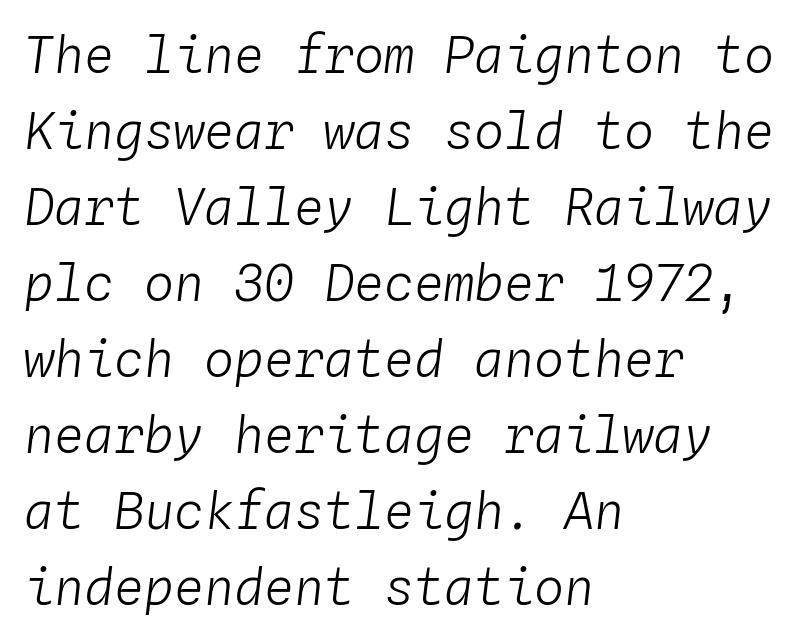
{"italic": "yes", "lean": "right", "slant_degrees": 4, "bold": "no", "weight": "light", "width": "normal", "stroke_contrast": "low", "x_height": "medium", "monospaced": "yes", "underline": "no", "align": "left", "line_spacing": "normal", "line_spacing_ratio": 1.52, "letter_spacing": "normal", "letter_spacing_em": 0.0, "glyph_px": 50}
